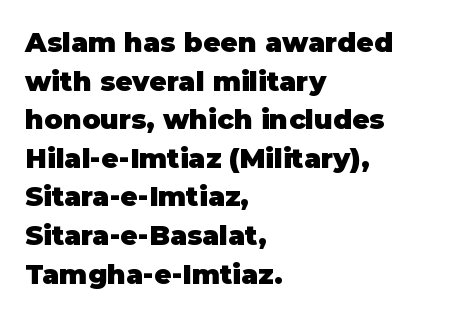
The image shows 27 px bold type, upright; set left-aligned, normal line spacing (1.43x), normal letter spacing, not underlined.
